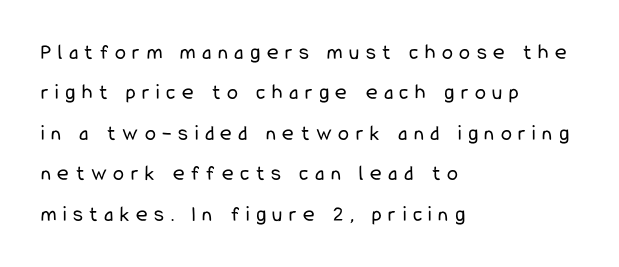
Q: Is the text bold? A: No.
Q: Is the text italic (slanted)? A: No, it is upright.
Q: Is the text underlined? A: No.
Q: How is the paragraph aligned? A: Left-aligned.
Q: Is the spacing between letters normal or unusually wide? A: Unusually wide.
